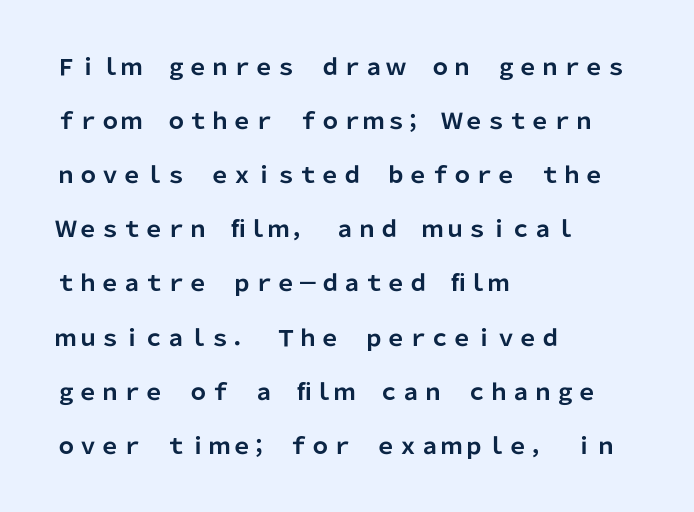
The space directly below the letters is spotless. The type sits square on the baseline with zero lean. Strong, thick strokes mark this as bold type. Each word holds together tightly as a unit, with standard inter-letter gaps. Interline gaps are noticeably wide in this sample. The lines in this sample share a left origin and differ only in where they stop.
